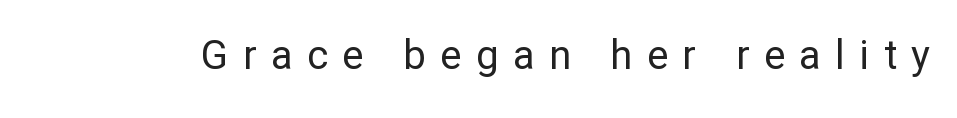
{"serif": "no", "italic": "no", "bold": "no", "weight": "regular", "width": "normal", "stroke_contrast": "low", "x_height": "medium", "monospaced": "no", "underline": "no", "letter_spacing": "wide", "letter_spacing_em": 0.36, "glyph_px": 40}
